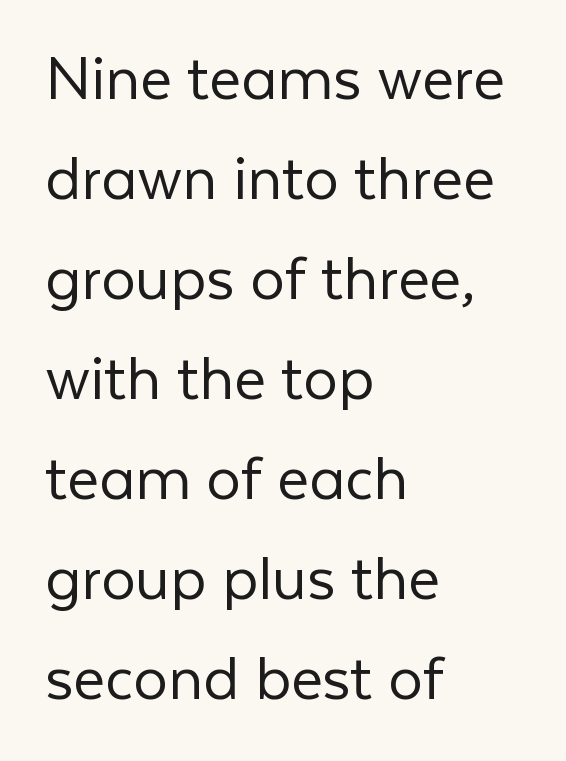
The image shows 69 px light sans-serif type, upright; set left-aligned, normal line spacing (1.45x), normal letter spacing, not underlined; low stroke contrast and a medium x-height.
